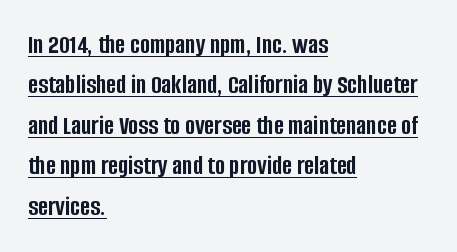
Q: Is the text bold? A: Yes.
Q: Is the text italic (slanted)? A: No, it is upright.
Q: Is the text underlined? A: Yes.
Q: How is the paragraph aligned? A: Left-aligned.
Q: Is the spacing between letters normal or unusually wide? A: Normal.
Q: Is the spacing between lines tight, normal or loose? A: Normal.
